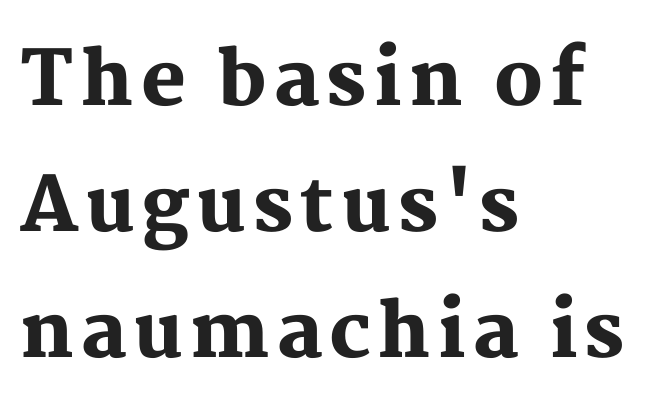
{"serif": "yes", "italic": "no", "bold": "yes", "weight": "heavy", "width": "normal", "stroke_contrast": "medium", "x_height": "medium", "monospaced": "no", "underline": "no", "align": "left", "line_spacing": "normal", "line_spacing_ratio": 1.68, "glyph_px": 75}
